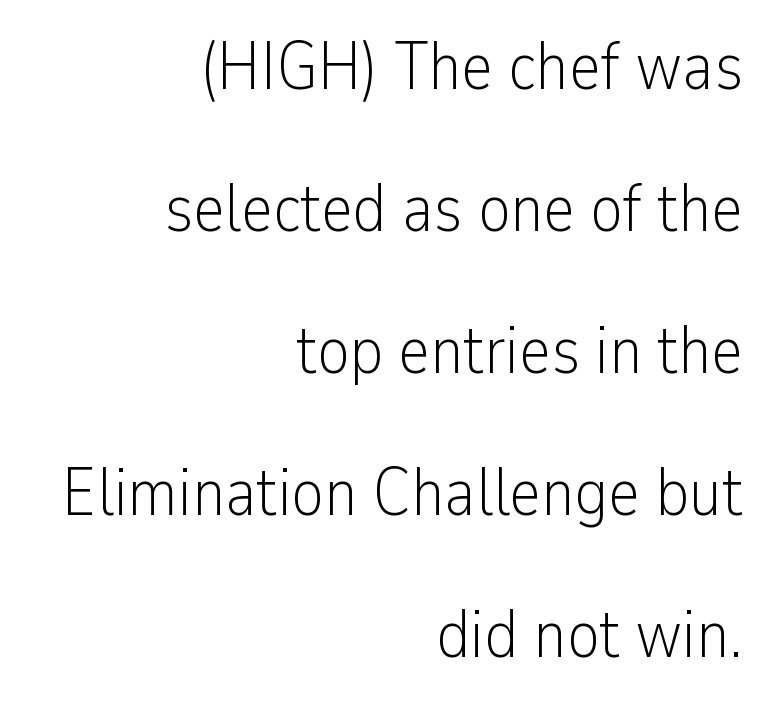
The image shows 68 px light, condensed sans-serif type, upright; set right-aligned, loose line spacing (2.09x), normal letter spacing, not underlined; low stroke contrast and a medium x-height.
